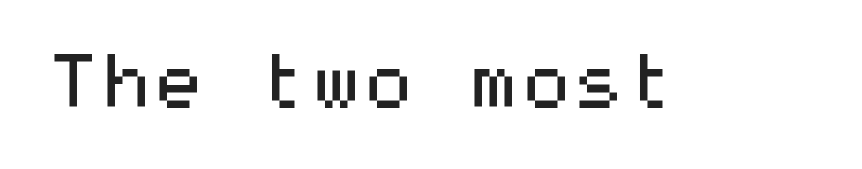
Bare-footed words on every line. Notice how the stems are strictly vertical — no italics here. Honestly, the letter spacing is just normal — you wouldn't notice it. Unlike a traditional serif, this face leaves its strokes unadorned. No extra ink here — the face is not bold.
